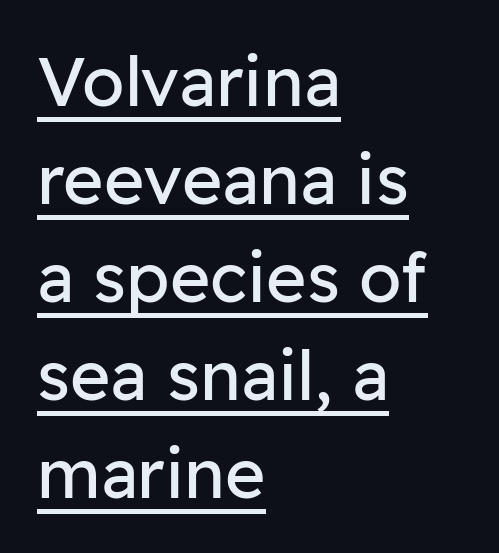
The image shows 69 px regular-weight sans-serif type, upright; set left-aligned, normal line spacing (1.42x), normal letter spacing, underlined; low stroke contrast and a medium x-height.
